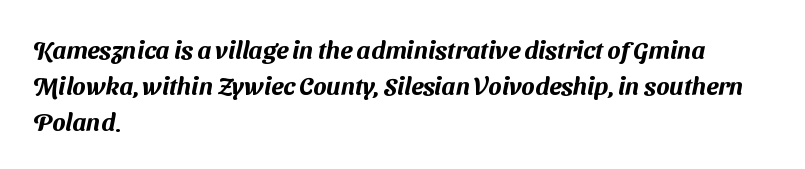
Q: Is the text underlined? A: No.
Q: How is the paragraph aligned? A: Left-aligned.
Q: Is the spacing between letters normal or unusually wide? A: Normal.
Q: Is the spacing between lines tight, normal or loose? A: Normal.
